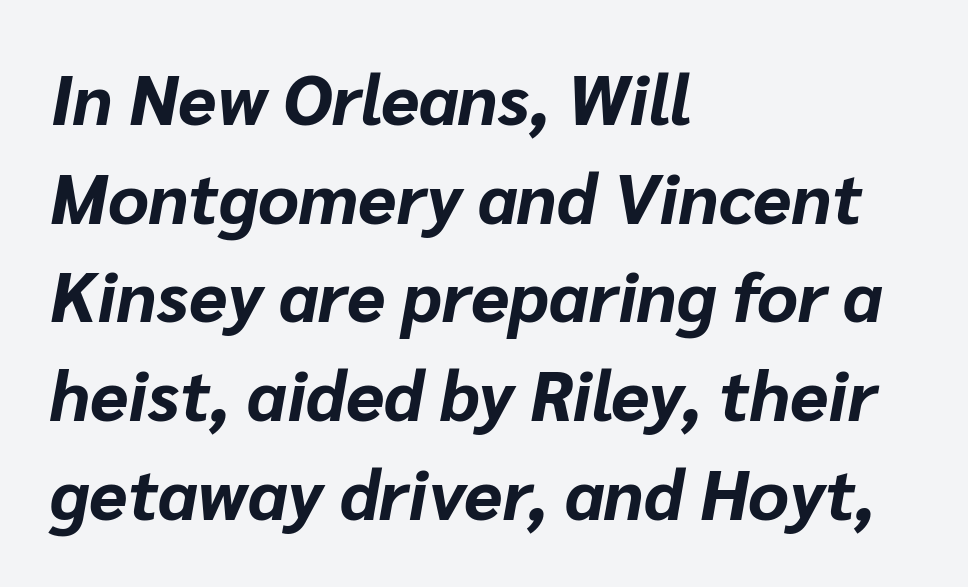
The paragraph shown leans on its left margin. Inter-character spacing is left at the font's built-in metrics. The characters look thick and weighty, a clear bold. A typesetter would call this proportional, since set widths differ per character.
